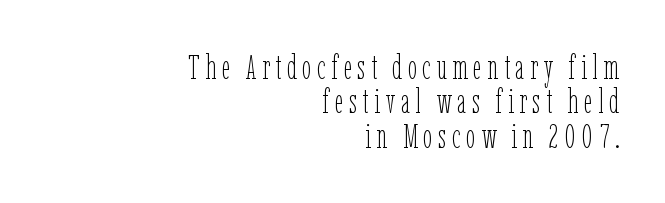
The letters stand straight up with perfectly vertical stems. Quick note: underline off. One-word summary of the alignment: right. Each letter keeps its own natural width here, so spacing adapts to shape.
